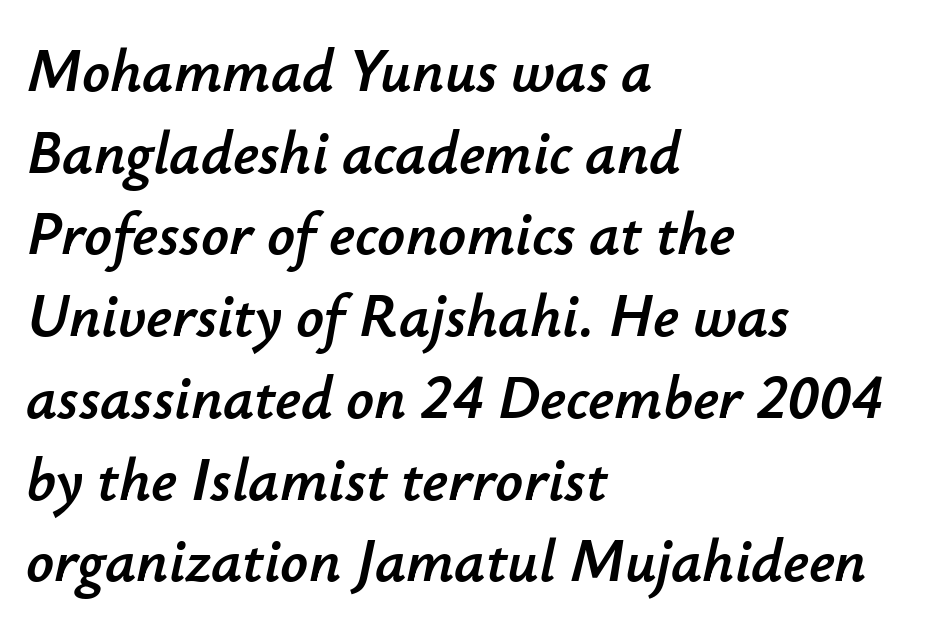
Students, observe: this is what conventionally led text looks like. The specimen omits any rule beneath the text block's lines. Note the varied advance widths — an 'i' is clearly narrower than an 'm'. Does the copy run flush right? No — it runs flush left. Here the glyphs are tracked normally, forming tight word shapes. Slanted lettering throughout.
